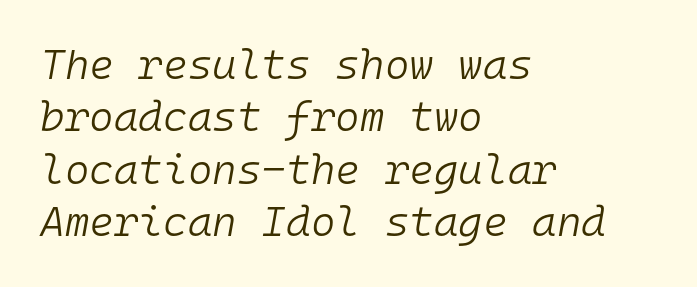
The passage shown is typed in a monospace face where columns stay perfectly aligned. The passage shown has conventional tracking throughout. Slant detected: the letters are inclined. Visually the block forms a straight wall on the left and a jagged coastline on the right. Bare-footed words on every line.
